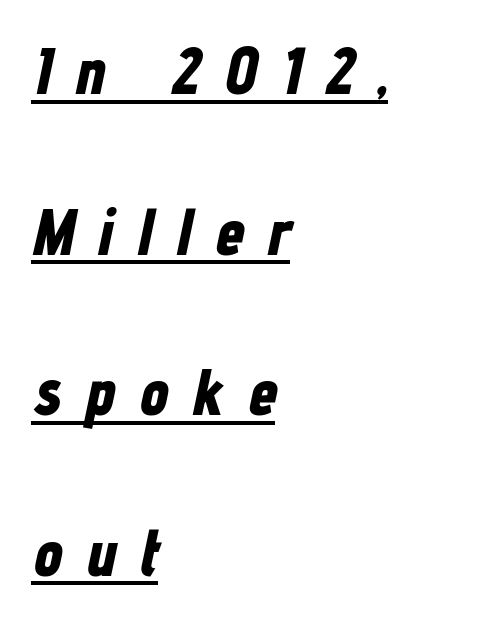
The image shows 65 px bold, condensed type, italic (leaning right); set left-aligned, loose line spacing (2.47x), unusually wide letter spacing (+0.37 em), underlined; low stroke contrast and a medium x-height.
